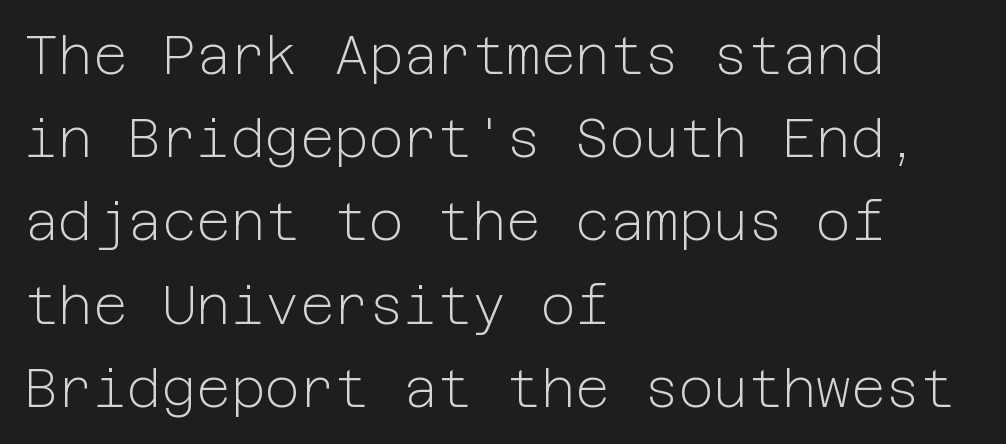
Q: Is the text bold? A: No.
Q: Is the text italic (slanted)? A: No, it is upright.
Q: Is the typeface a serif or a sans-serif typeface? A: Sans-serif.
Q: Is the text underlined? A: No.
Q: How is the paragraph aligned? A: Left-aligned.
Q: Is the spacing between letters normal or unusually wide? A: Normal.
Q: Is the spacing between lines tight, normal or loose? A: Normal.
Q: Width (condensed, normal, or wide)? A: Normal.
Q: Stroke contrast? A: Low.
Q: x-height? A: Medium.
